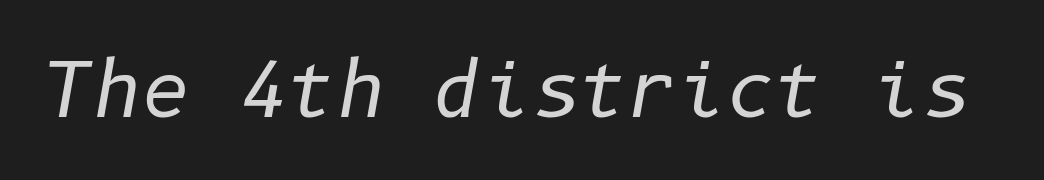
Designer's note — italics engaged. The tracking reads as untouched default to a designer's eye. This is not heavy type; no bold has been used. Lines of text with bare space underneath.
